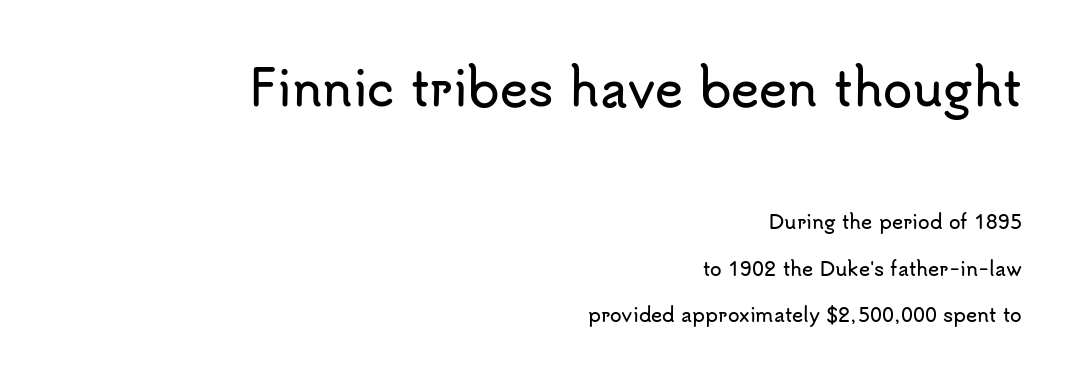
{"serif": "no", "italic": "no", "width": "normal", "stroke_contrast": "low", "x_height": "small", "monospaced": "no", "underline": "no", "align": "right", "line_spacing": "loose", "line_spacing_ratio": 2.45, "letter_spacing": "normal", "letter_spacing_em": 0.0, "larger_block": "first", "size_ratio": 2.53, "glyph_px": 48}
